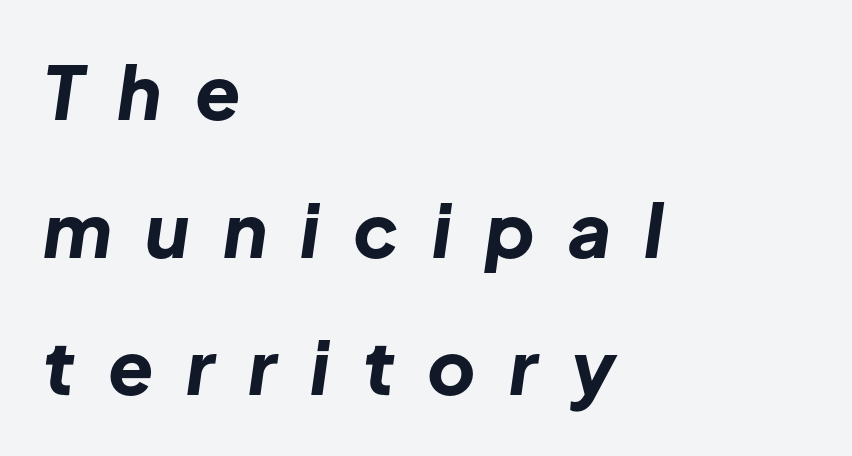
The image shows 74 px bold type, italic (leaning right); set left-aligned, line spacing 1.86x, unusually wide letter spacing (+0.45 em), not underlined; low stroke contrast and a medium x-height.
